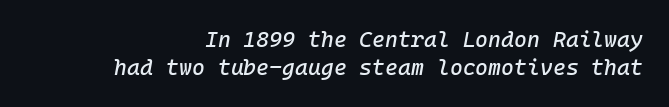
{"italic": "yes", "lean": "right", "slant_degrees": 10, "underline": "no", "line_spacing": "normal", "line_spacing_ratio": 1.27, "letter_spacing": "normal", "letter_spacing_em": 0.0, "glyph_px": 22}
